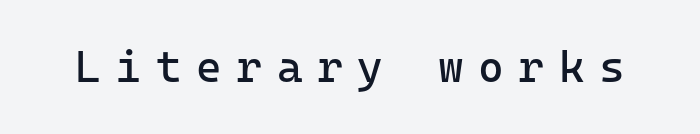
{"serif": "no", "italic": "no", "bold": "no", "weight": "regular", "width": "normal", "stroke_contrast": "low", "x_height": "medium", "monospaced": "yes", "underline": "no", "letter_spacing": "wide", "letter_spacing_em": 0.33, "glyph_px": 44}
